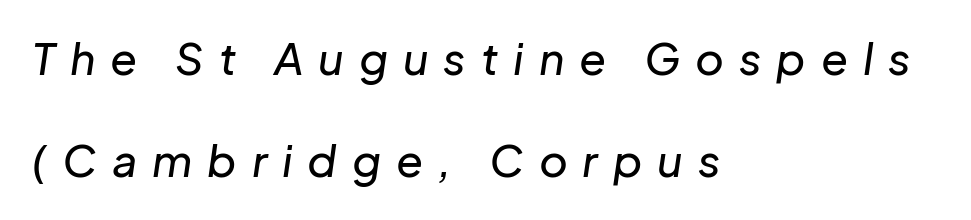
The image shows 44 px text type, italic (leaning right); set left-aligned, loose line spacing (2.31x), unusually wide letter spacing (+0.34 em), not underlined; low stroke contrast and a medium x-height.
